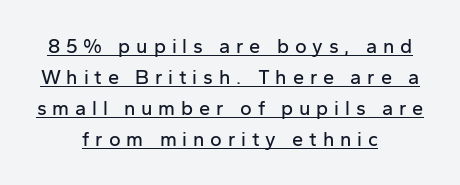
Q: Is the text italic (slanted)? A: No, it is upright.
Q: Is the text underlined? A: Yes.
Q: How is the paragraph aligned? A: Centered.
Q: Is the spacing between letters normal or unusually wide? A: Unusually wide.
Q: Is the spacing between lines tight, normal or loose? A: Normal.
